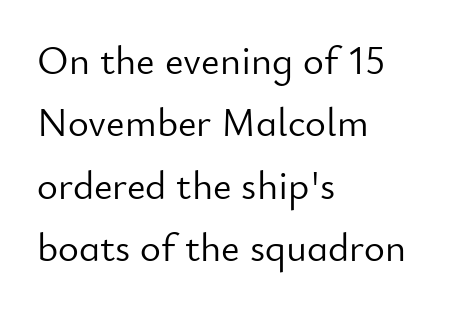
The image shows 40 px light sans-serif type, upright; set left-aligned, normal line spacing (1.56x), normal letter spacing, not underlined; low stroke contrast and a small x-height.
